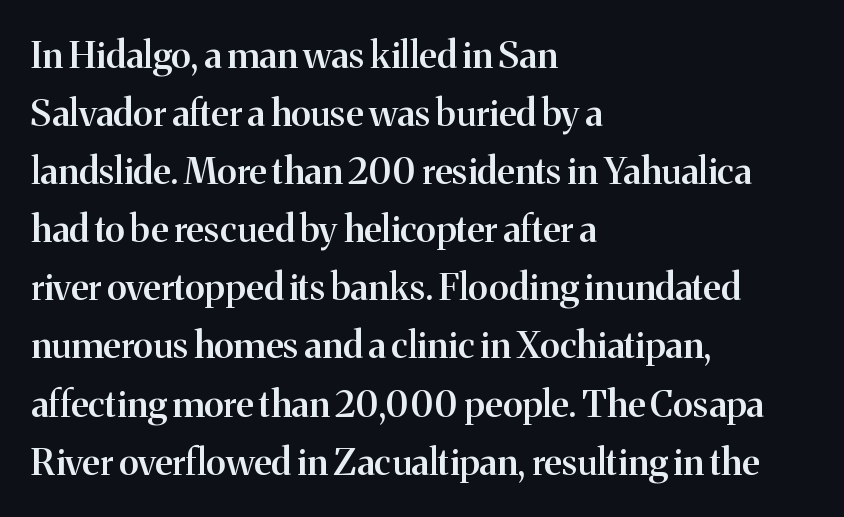
The image shows 37 px semibold serif type, upright; set left-aligned, normal line spacing (1.57x), normal letter spacing, not underlined; medium stroke contrast and a medium x-height.
